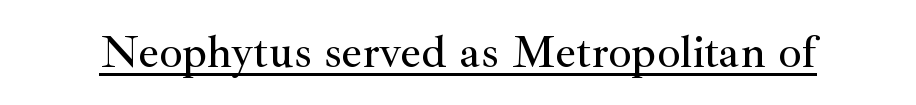
{"serif": "yes", "italic": "no", "width": "normal", "stroke_contrast": "medium", "x_height": "small", "monospaced": "no", "underline": "yes", "letter_spacing": "normal", "letter_spacing_em": 0.0, "glyph_px": 46}
